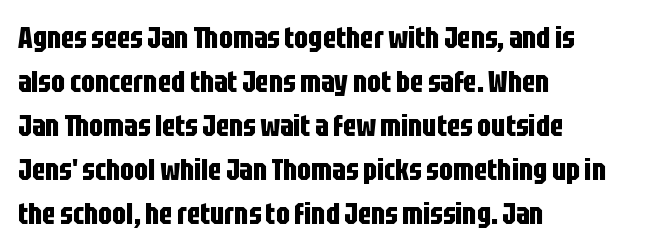
{"serif": "no", "italic": "no", "bold": "yes", "weight": "bold", "width": "condensed", "stroke_contrast": "low", "x_height": "large", "monospaced": "no", "underline": "no", "align": "left", "line_spacing": "normal", "line_spacing_ratio": 1.47, "letter_spacing": "normal", "letter_spacing_em": 0.0, "glyph_px": 30}
